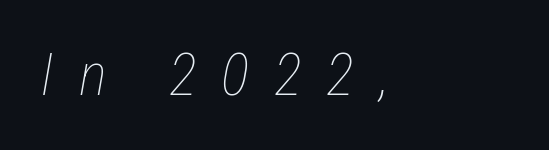
These lines are rendered in a variable-pitch font. Letters rest on an invisible, unmarked baseline. Short note: letters widely spaced. The letters look calm and open, with moderate or lighter stems.
